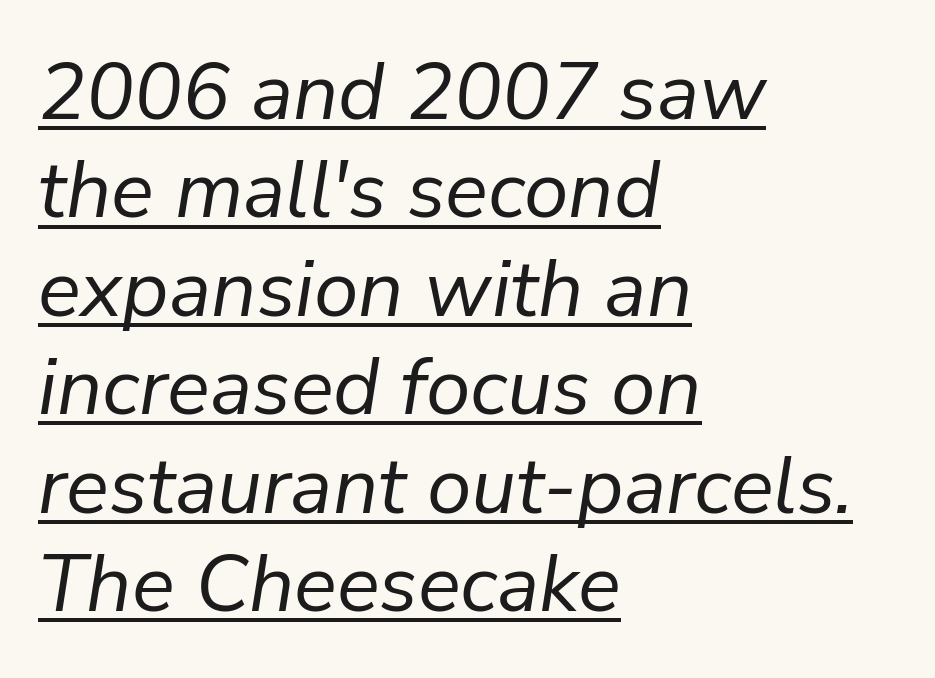
{"italic": "yes", "lean": "right", "slant_degrees": 9, "bold": "no", "weight": "regular", "width": "normal", "stroke_contrast": "low", "x_height": "medium", "monospaced": "no", "underline": "yes", "align": "left", "line_spacing_ratio": 1.23, "letter_spacing": "normal", "letter_spacing_em": 0.0, "glyph_px": 80}
